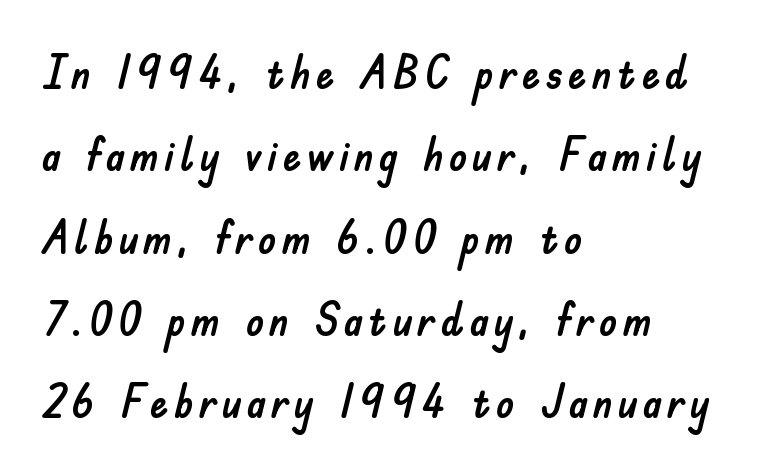
{"serif": "no", "width": "normal", "stroke_contrast": "low", "x_height": "small", "monospaced": "no", "underline": "no", "align": "left", "line_spacing_ratio": 1.79, "glyph_px": 46}
